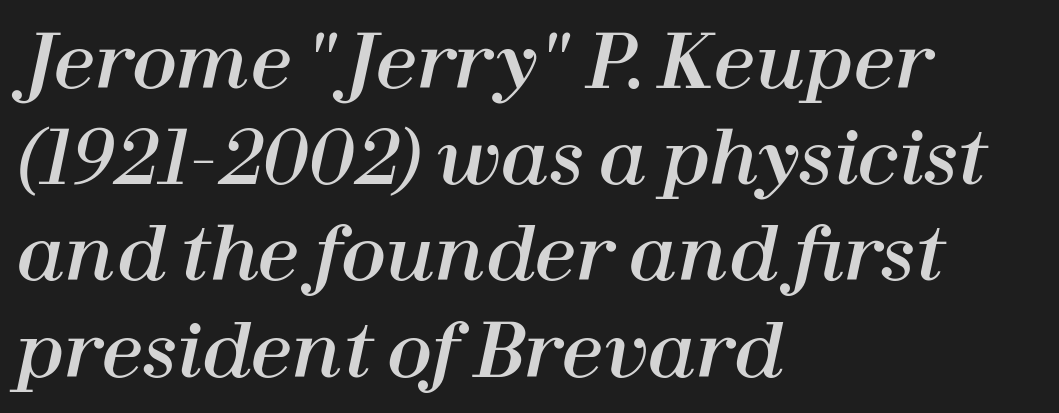
Q: Is the text italic (slanted)? A: Yes, it leans right by about 12 degrees.
Q: Is the text underlined? A: No.
Q: How is the paragraph aligned? A: Left-aligned.
Q: Is the spacing between letters normal or unusually wide? A: Normal.
Q: Is the spacing between lines tight, normal or loose? A: Normal.
Q: Width (condensed, normal, or wide)? A: Normal.
Q: Stroke contrast? A: High.
Q: x-height? A: Medium.
Q: Monospaced? A: No.
